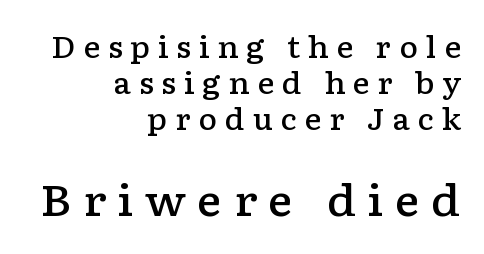
{"serif": "yes", "italic": "no", "bold": "semi", "weight": "semibold", "width": "wide", "stroke_contrast": "low", "x_height": "medium", "monospaced": "no", "underline": "no", "align": "right", "line_spacing_ratio": 1.24, "letter_spacing": "wide", "letter_spacing_em": 0.26, "larger_block": "second", "size_ratio": 1.48, "glyph_px": 43}
